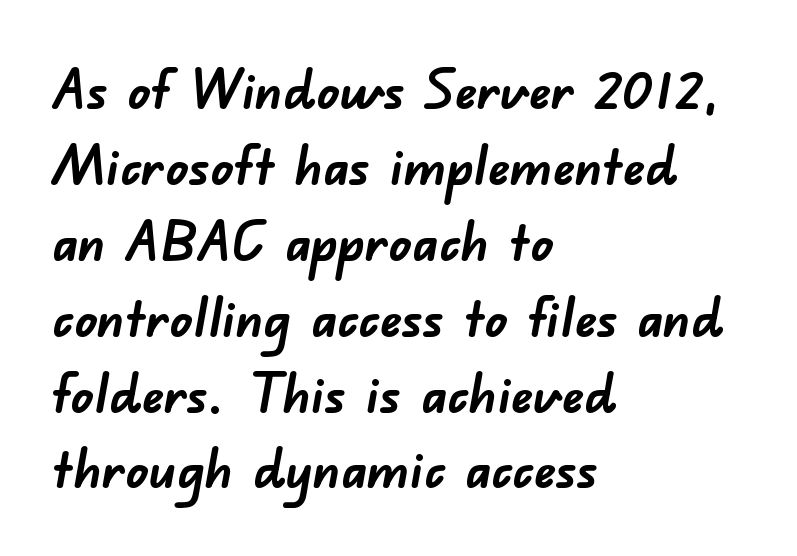
The image shows 55 px semibold sans-serif type; set left-aligned, normal line spacing (1.38x), normal letter spacing, not underlined; low stroke contrast and a small x-height.
